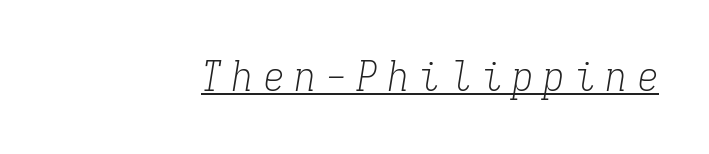
Notice how the stems are inclined rather than vertical — that's the hallmark of italics. Is the type heavy? It reads as light-to-regular instead. What kind of face is this? One with serifs. A continuous stroke trails under the words, as in a hyperlink. Someone cranked the tracking dial way up on this one. Here the designer chose a console-style face with uniform glyph widths.
